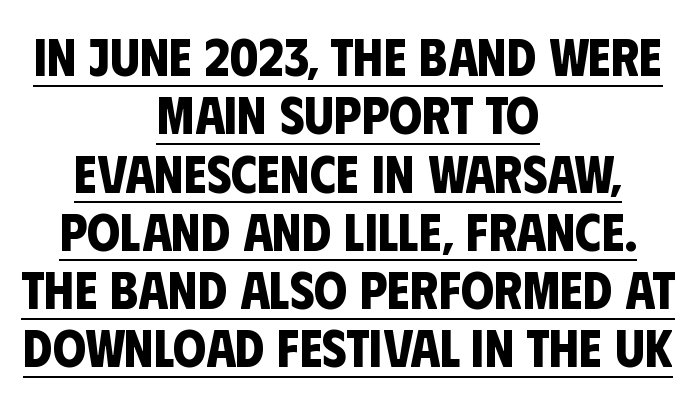
Default kerning and tracking; the words read as compact shapes. This rendering features underlined lettering. Think of a printed novel: that variable character pitch is what you see here. Vertically, the passage feels compressed, each row crowding the next. The typesetting leans heavy: a genuine bold. Teacher's note: observe the equal gaps on both sides — that is centered alignment.
